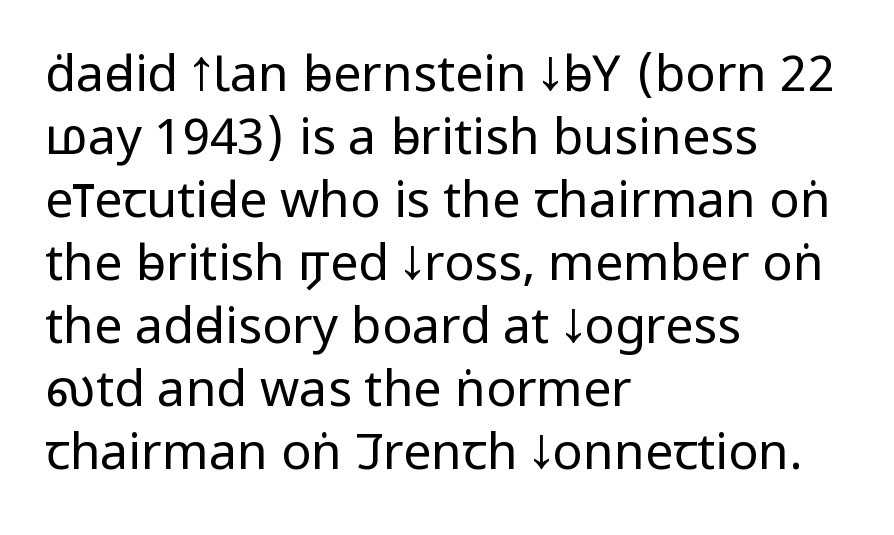
{"serif": "no", "italic": "no", "bold": "no", "weight": "regular", "width": "condensed", "stroke_contrast": "low", "x_height": "large", "monospaced": "no", "underline": "no", "align": "left", "line_spacing": "normal", "line_spacing_ratio": 1.26, "letter_spacing": "normal", "letter_spacing_em": 0.0, "glyph_px": 50}
